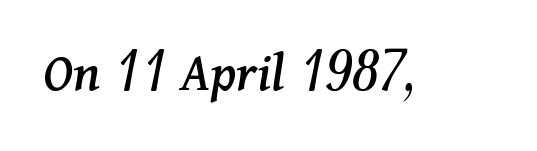
The designer went with a serif here, giving each stem small feet. Compared with typical body copy, the letter spacing here is the same. Decoration check: the copy has no underline. Note the varied advance widths — an 'i' is clearly narrower than an 'm'. Posture: slanted.
